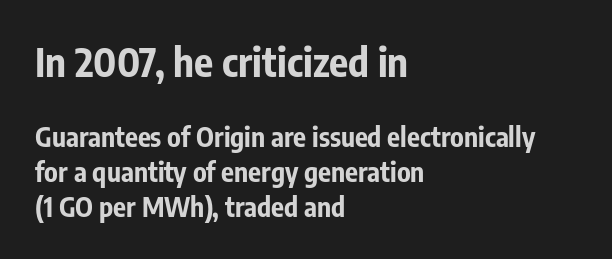
This rendering employs a face without finishing strokes, i.e., a sans-serif. A dark, heavy texture on the line: the type is bold. The composition opens big and finishes small. These lines stack with their left ends in a neat column. The font's upright variant was chosen for this text. Note the varied advance widths — an 'i' is clearly narrower than an 'm'.
